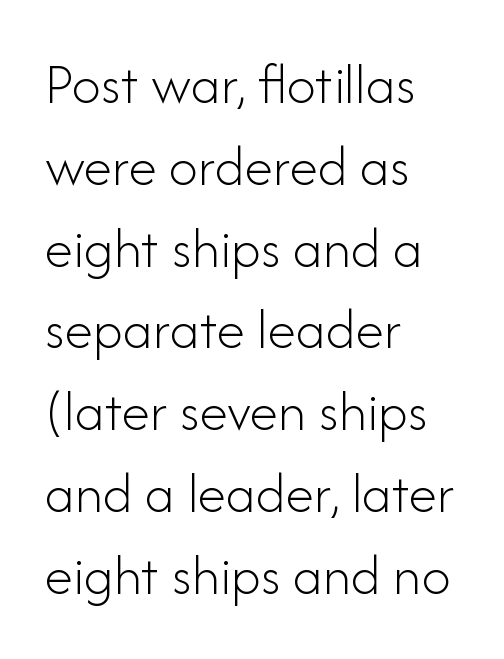
Q: Is the text bold? A: No.
Q: Is the text italic (slanted)? A: No, it is upright.
Q: Is the typeface a serif or a sans-serif typeface? A: Sans-serif.
Q: Is the text underlined? A: No.
Q: How is the paragraph aligned? A: Left-aligned.
Q: Is the spacing between letters normal or unusually wide? A: Normal.
Q: Is the spacing between lines tight, normal or loose? A: Normal.
Q: Width (condensed, normal, or wide)? A: Normal.
Q: Stroke contrast? A: Low.
Q: x-height? A: Small.
Q: Monospaced? A: No.
